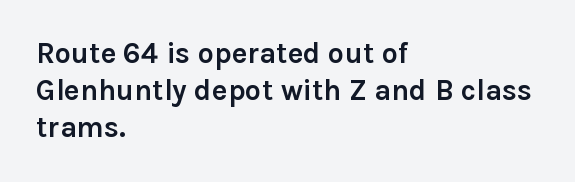
The image shows 29 px semibold sans-serif type, upright; set left-aligned, normal line spacing (1.28x), normal letter spacing, not underlined; low stroke contrast and a medium x-height.
